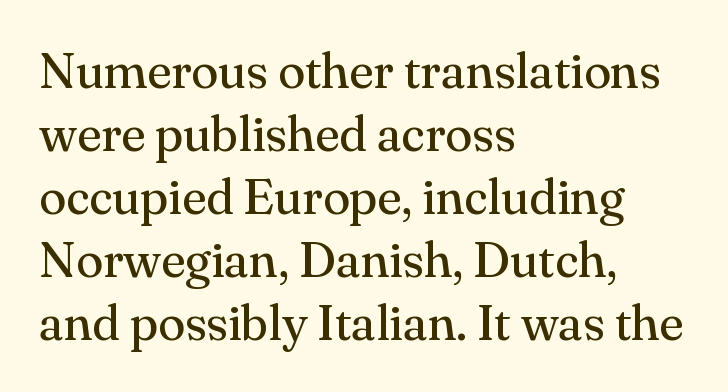
{"serif": "yes", "italic": "no", "bold": "no", "weight": "regular", "width": "normal", "stroke_contrast": "medium", "x_height": "small", "monospaced": "no", "underline": "no", "align": "left", "line_spacing": "normal", "line_spacing_ratio": 1.26, "letter_spacing": "normal", "letter_spacing_em": 0.0, "glyph_px": 50}
